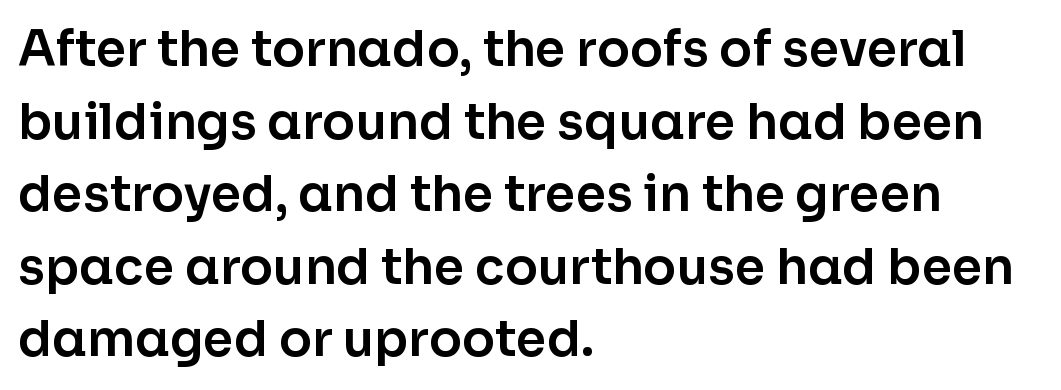
{"serif": "no", "italic": "no", "width": "normal", "stroke_contrast": "low", "x_height": "medium", "monospaced": "no", "underline": "no", "align": "left", "line_spacing": "normal", "line_spacing_ratio": 1.48, "letter_spacing": "normal", "letter_spacing_em": 0.0, "glyph_px": 49}
